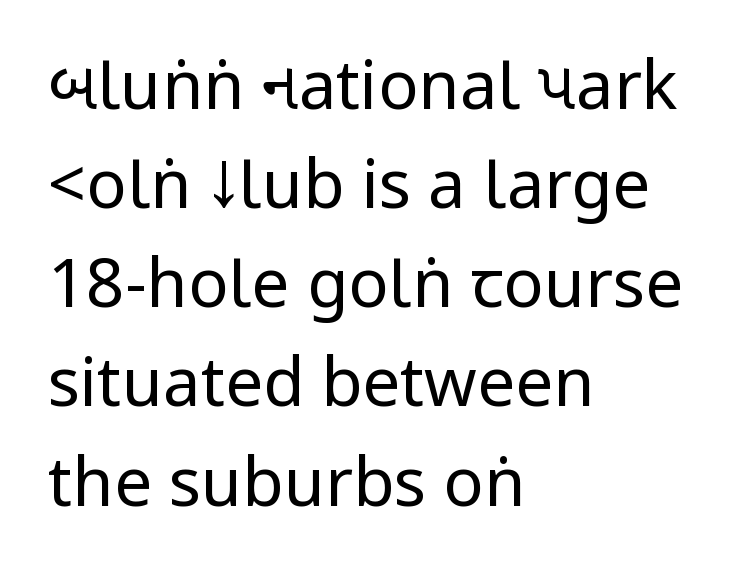
Q: Is the text bold? A: No.
Q: Is the text italic (slanted)? A: No, it is upright.
Q: Is the typeface a serif or a sans-serif typeface? A: Sans-serif.
Q: Is the text underlined? A: No.
Q: How is the paragraph aligned? A: Left-aligned.
Q: Is the spacing between letters normal or unusually wide? A: Normal.
Q: Is the spacing between lines tight, normal or loose? A: Normal.
Q: Width (condensed, normal, or wide)? A: Condensed.
Q: Stroke contrast? A: Low.
